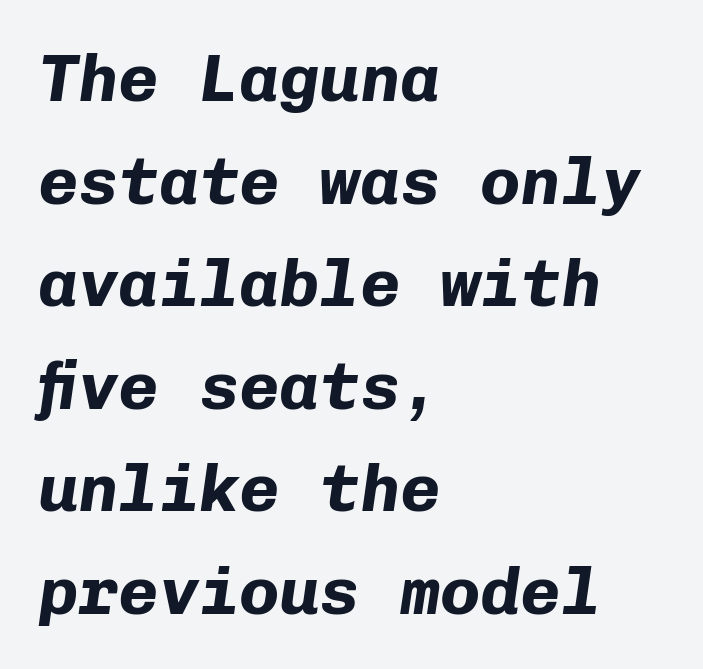
The rendering uses a moderate line-height, typical for paragraphs. The typesetter chose a ragged-right arrangement here. Letters rest on an invisible, unmarked baseline. Plenty of ink on the page — the face is bold. Every character sits at an angle, as italics do. Monospaced: the letters line up in strict vertical columns.
